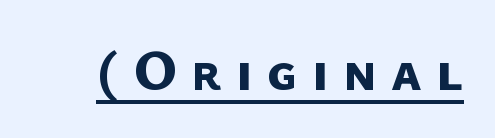
The image shows 55 px bold sans-serif type; set unusually wide letter spacing (+0.26 em), underlined; low stroke contrast and a medium x-height.
